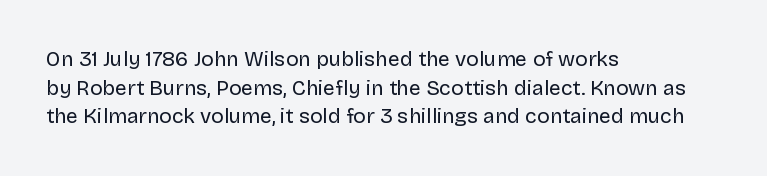
{"italic": "no", "bold": "no", "underline": "no", "align": "left", "line_spacing": "normal", "line_spacing_ratio": 1.36, "letter_spacing": "normal", "letter_spacing_em": 0.0, "glyph_px": 21}
